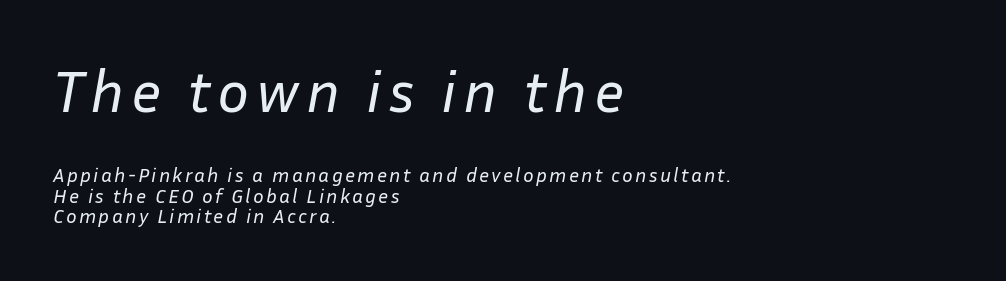
Ink coverage per letter is moderate at most. This layout puts the oversized block above and the modest block below. Here the designer chose a conventional face with non-uniform glyph widths. Quick note: underline off. Does the lettering tilt? It does — this is italic.
